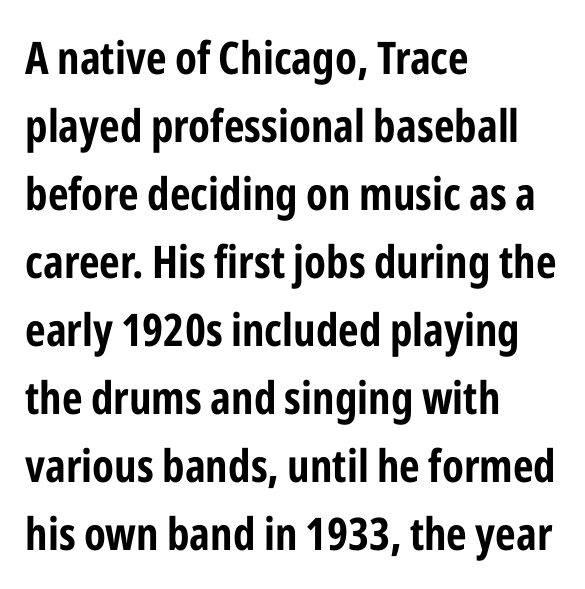
The image shows 45 px condensed sans-serif type, upright; set left-aligned, normal line spacing (1.51x), normal letter spacing, not underlined; low stroke contrast and a medium x-height.
